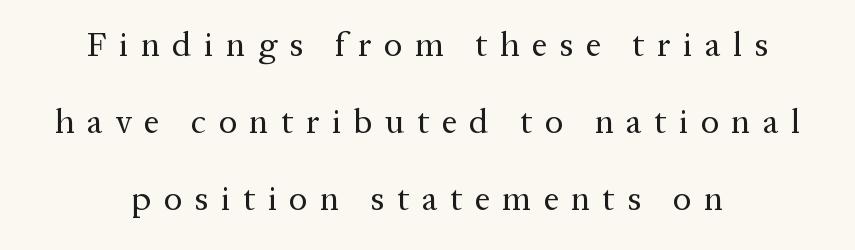
The rendering uses natural spacing where letterforms have individual widths. This sample uses expanded letter spacing, leaving extra air between glyphs. Stroke thickness stays within the range of a standard reading face or lighter. Interline gaps are noticeably wide in this sample. The face used here is seriffed, in the tradition of book romans.
